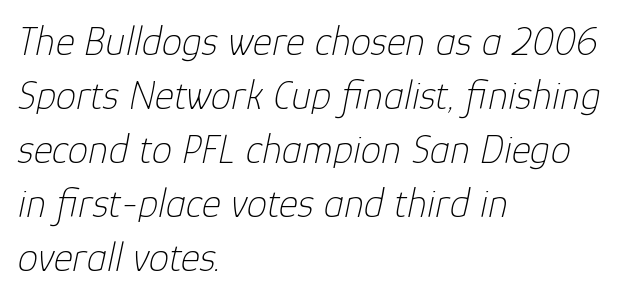
The image shows 41 px thin type, italic (leaning right); set left-aligned, normal line spacing (1.32x), normal letter spacing, not underlined; low stroke contrast and a medium x-height.
